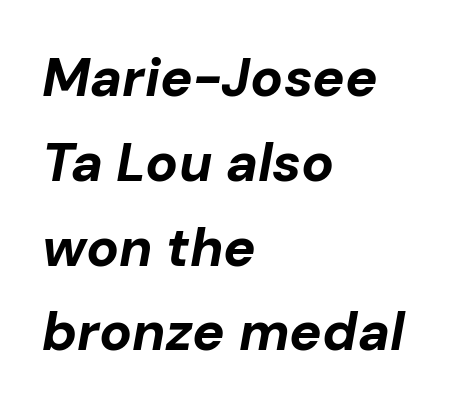
{"italic": "yes", "lean": "right", "slant_degrees": 10, "bold": "yes", "weight": "bold", "width": "normal", "stroke_contrast": "low", "x_height": "medium", "monospaced": "no", "underline": "no", "align": "left", "line_spacing": "normal", "line_spacing_ratio": 1.57, "letter_spacing": "normal", "letter_spacing_em": 0.0, "glyph_px": 54}
